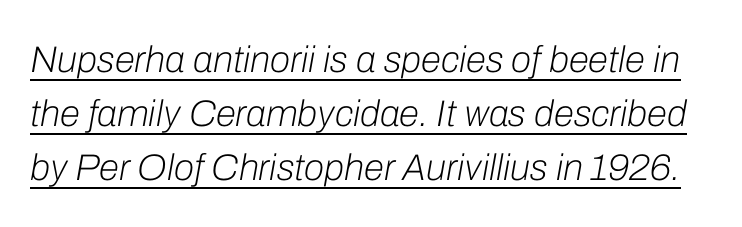
A typesetter would call this proportional, since set widths differ per character. This is oblique type, the kind used for emphasis or titles. The passage shown is not bold in any degree. Regarding leading, the lines here are spaced in the standard way. Underlined type. Nobody touched the tracking dial on this one.
